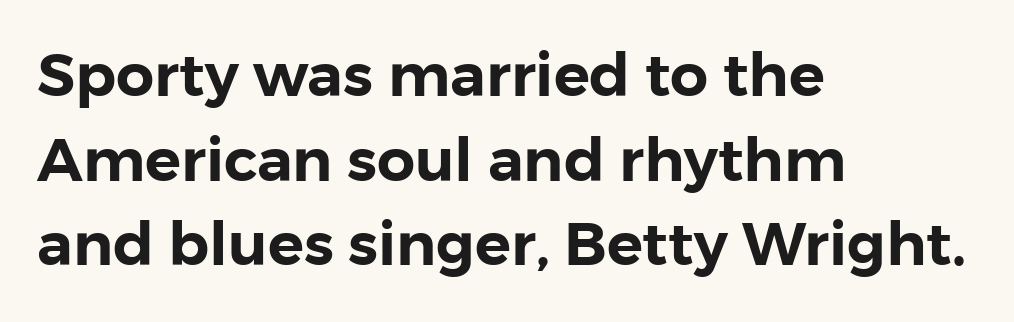
The image shows 60 px sans-serif type, upright; set left-aligned, normal line spacing (1.41x), normal letter spacing, not underlined; low stroke contrast and a medium x-height.
